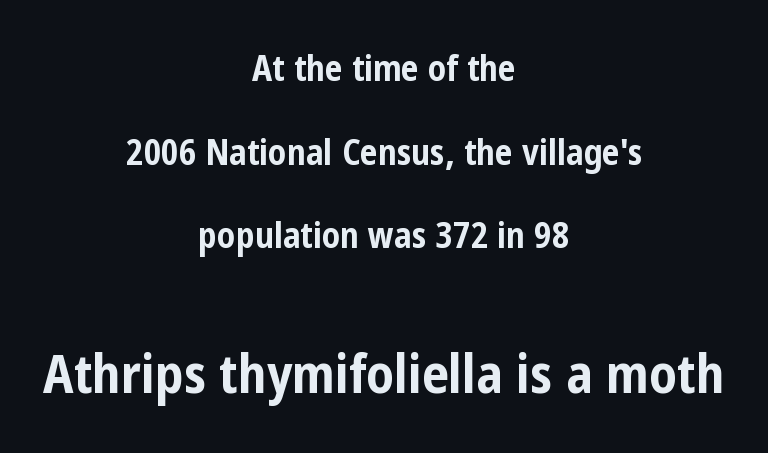
The image shows 53 px bold, condensed sans-serif type, upright; set centered, loose line spacing (2.39x), normal letter spacing, not underlined; the second (bottom) block is 1.51x larger; low stroke contrast and a medium x-height.
